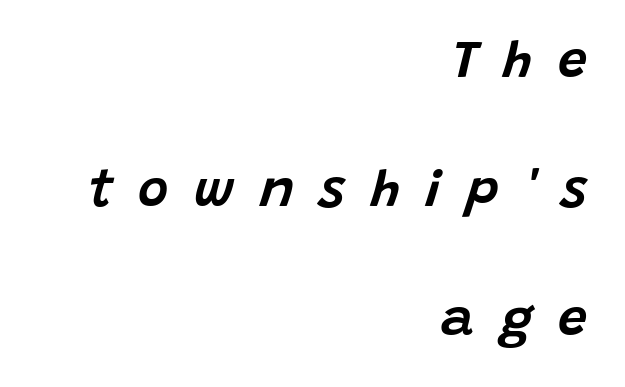
The image shows 52 px text type, italic (leaning right); set right-aligned, loose line spacing (2.48x), unusually wide letter spacing (+0.49 em), not underlined; low stroke contrast and a large x-height.
